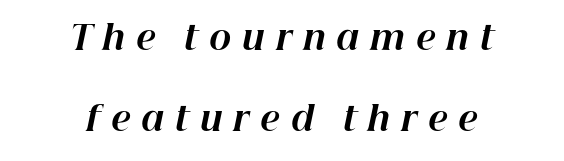
Q: Is the text bold? A: Yes.
Q: Is the text italic (slanted)? A: Yes, it leans right by about 12 degrees.
Q: Is the text underlined? A: No.
Q: How is the paragraph aligned? A: Centered.
Q: Is the spacing between letters normal or unusually wide? A: Unusually wide.
Q: Is the spacing between lines tight, normal or loose? A: Loose.
Q: Width (condensed, normal, or wide)? A: Normal.
Q: Stroke contrast? A: High.
Q: x-height? A: Medium.
Q: Monospaced? A: No.
